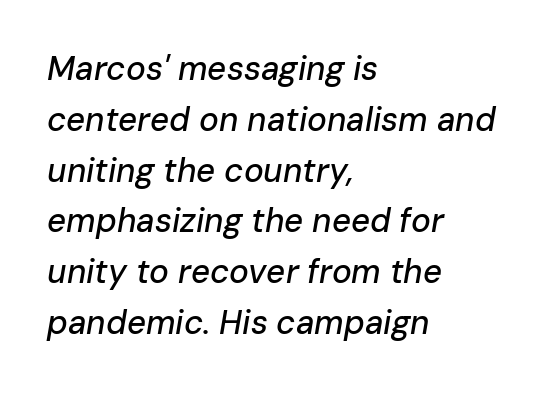
{"italic": "yes", "lean": "right", "slant_degrees": 10, "width": "normal", "stroke_contrast": "low", "x_height": "medium", "monospaced": "no", "underline": "no", "align": "left", "line_spacing": "normal", "line_spacing_ratio": 1.54, "letter_spacing": "normal", "letter_spacing_em": 0.0, "glyph_px": 33}
